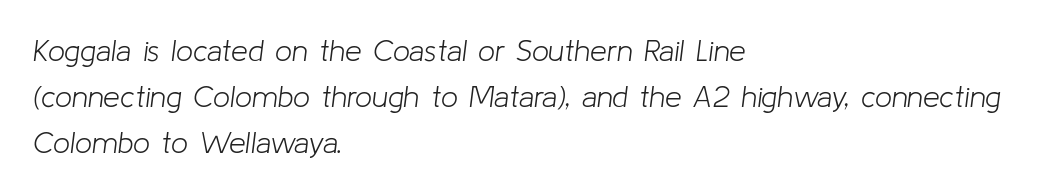
The image shows 30 px light type, italic (leaning right); set left-aligned, normal line spacing (1.54x), normal letter spacing, not underlined; low stroke contrast and a medium x-height.
